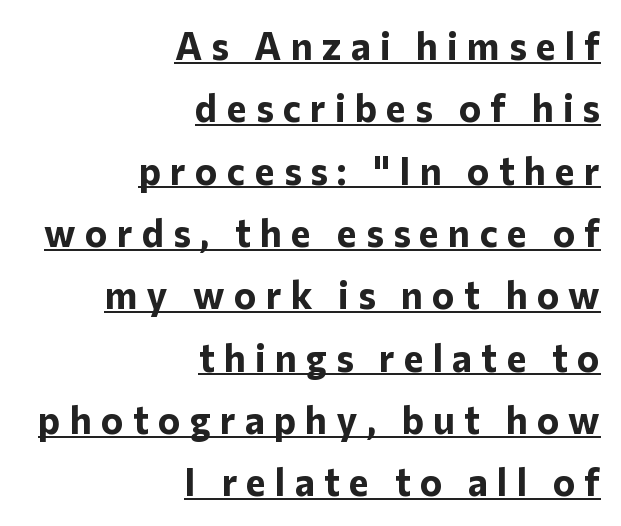
Q: Is the text bold? A: Yes.
Q: Is the text italic (slanted)? A: No, it is upright.
Q: Is the typeface a serif or a sans-serif typeface? A: Sans-serif.
Q: Is the text underlined? A: Yes.
Q: How is the paragraph aligned? A: Right-aligned.
Q: Is the spacing between letters normal or unusually wide? A: Unusually wide.
Q: Is the spacing between lines tight, normal or loose? A: Normal.
Q: Width (condensed, normal, or wide)? A: Normal.
Q: Stroke contrast? A: Low.
Q: x-height? A: Medium.
Q: Monospaced? A: No.
